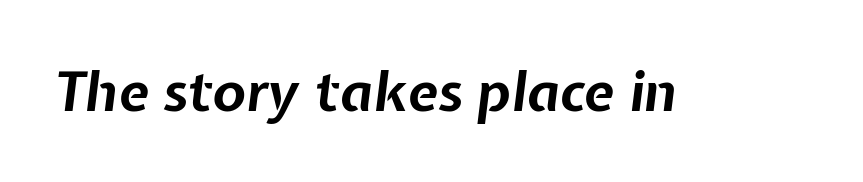
{"italic": "yes", "lean": "right", "slant_degrees": 7, "bold": "yes", "weight": "bold", "width": "normal", "stroke_contrast": "low", "x_height": "medium", "monospaced": "no", "underline": "no", "letter_spacing": "normal", "letter_spacing_em": 0.0, "glyph_px": 55}
